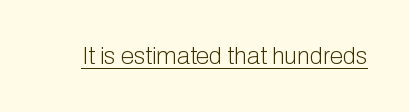
{"italic": "no", "bold": "no", "underline": "yes", "letter_spacing": "normal", "letter_spacing_em": 0.0, "glyph_px": 24}
